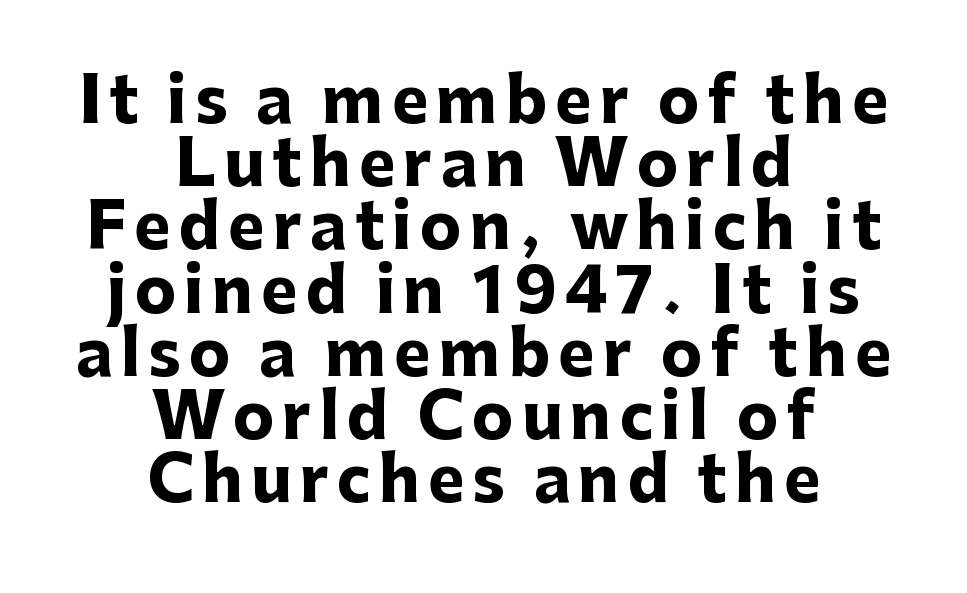
The image shows 62 px heavy sans-serif type, upright; set centered, tight line spacing (1.02x), not underlined; low stroke contrast and a medium x-height.
